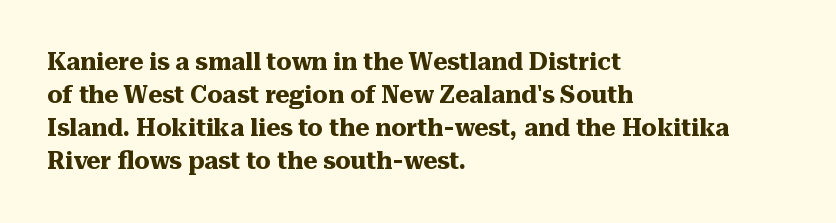
These lines keep a tight, regular rhythm from letter to letter. Heavy-handed strokes throughout: this text is bold. A normal amount of white space separates one row of letters from the next. The font's upright variant was chosen for this text. The string is rendered with underlining switched off. Which margin do the lines hug? The left one — the right edge is uneven.
